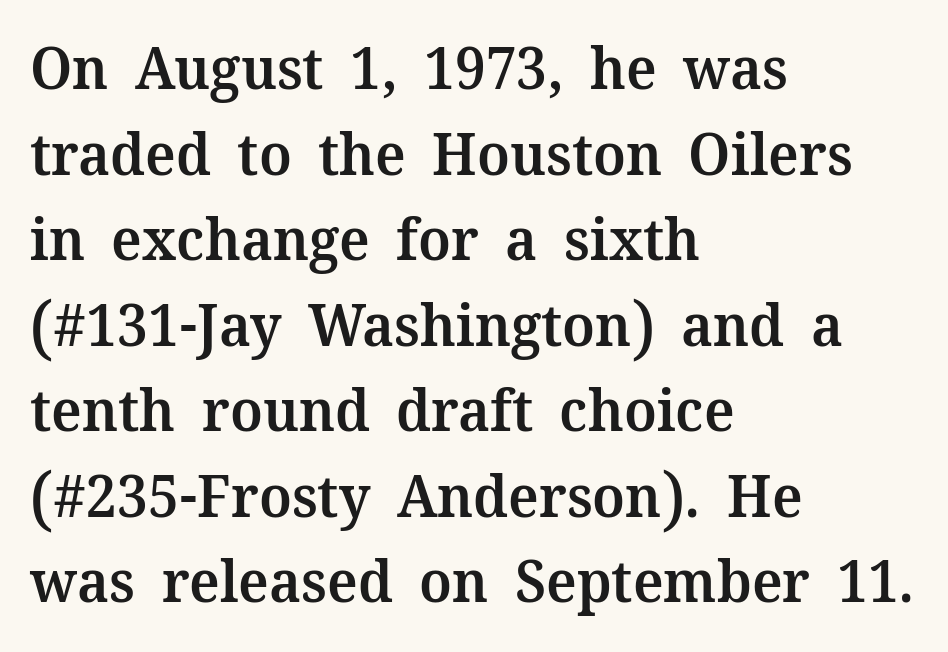
The image shows 59 px semibold serif type, upright; set left-aligned, normal line spacing (1.45x), normal letter spacing, not underlined; medium stroke contrast and a medium x-height.
